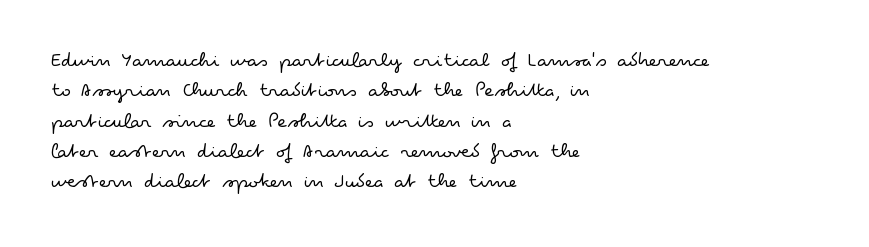
The image shows 22 px text type, upright; set left-aligned, normal line spacing (1.38x), normal letter spacing, not underlined.
